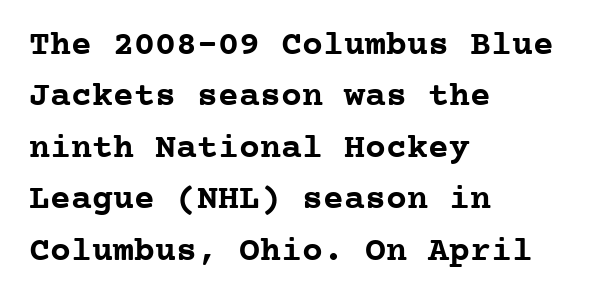
Q: Is the text bold? A: Yes.
Q: Is the text italic (slanted)? A: No, it is upright.
Q: Is the typeface a serif or a sans-serif typeface? A: Serif.
Q: Is the text underlined? A: No.
Q: How is the paragraph aligned? A: Left-aligned.
Q: Is the spacing between letters normal or unusually wide? A: Normal.
Q: Is the spacing between lines tight, normal or loose? A: Normal.
Q: Width (condensed, normal, or wide)? A: Normal.
Q: Stroke contrast? A: Low.
Q: x-height? A: Medium.
Q: Monospaced? A: Yes.
